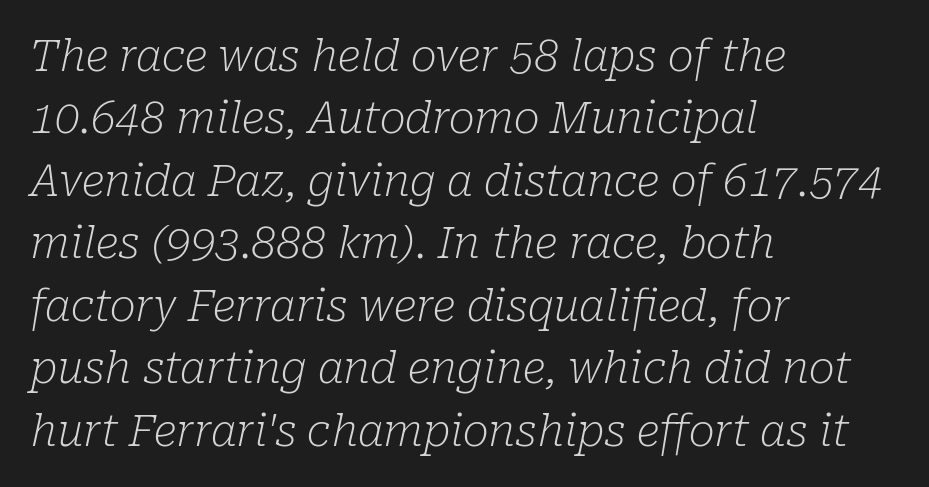
Tracking value appears to be zero — textbook default spacing. Unbolded letterforms with no extra heft. The face used here has a pronounced slope to its letters. Each letter keeps its own natural width here, so spacing adapts to shape. Summary of vertical rhythm: regular, with standard interline spacing. Decoration check: the copy has no underline.
